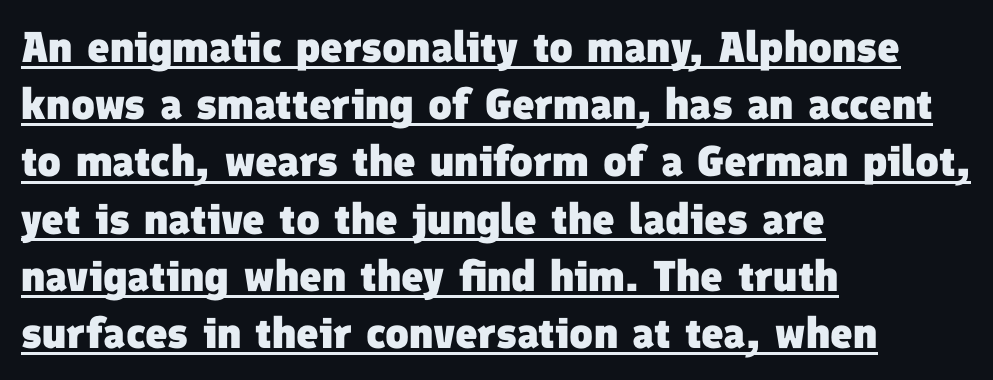
Q: Is the text bold? A: Yes.
Q: Is the typeface a serif or a sans-serif typeface? A: Sans-serif.
Q: Is the text underlined? A: Yes.
Q: How is the paragraph aligned? A: Left-aligned.
Q: Is the spacing between letters normal or unusually wide? A: Normal.
Q: Is the spacing between lines tight, normal or loose? A: Normal.
Q: Width (condensed, normal, or wide)? A: Normal.
Q: Stroke contrast? A: Low.
Q: x-height? A: Medium.
Q: Monospaced? A: No.
